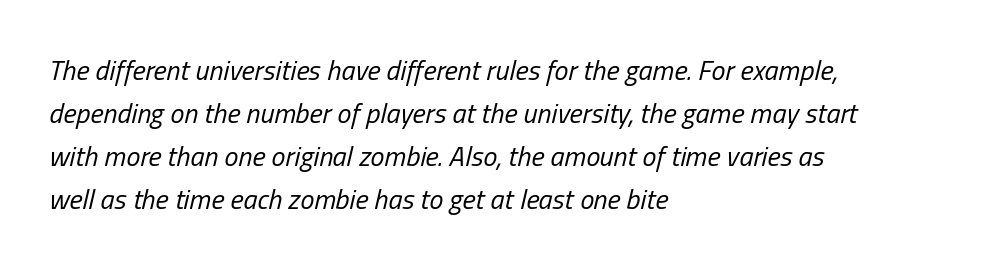
The typography opts for an oblique posture over an upright one. Do the characters align in a grid? No, the font is proportional. Reading down the column, the eye jumps a familiar distance to each next line. Letters have the restrained weight of plain body copy at most.
